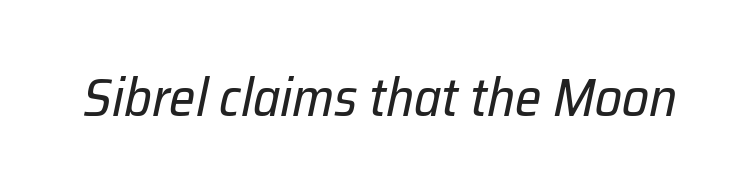
The image shows 53 px regular-weight type, italic (leaning right); set normal letter spacing, not underlined; low stroke contrast and a medium x-height.
